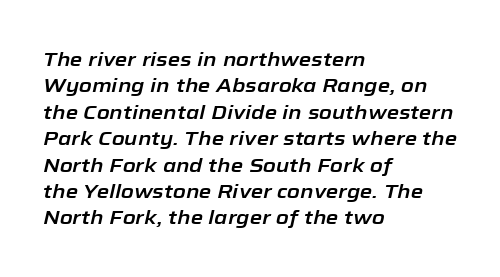
The image shows 20 px text type, italic (leaning right); set left-aligned, normal line spacing (1.32x), normal letter spacing, not underlined.
